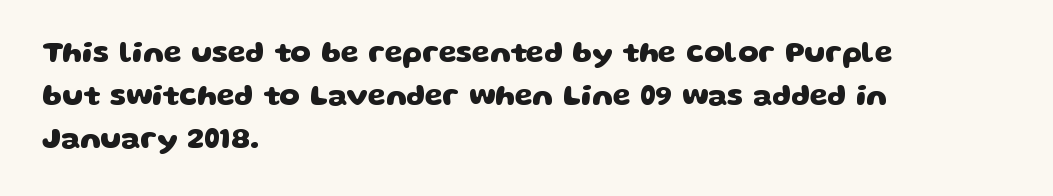
{"serif": "no", "bold": "yes", "weight": "heavy", "width": "wide", "stroke_contrast": "low", "x_height": "large", "monospaced": "no", "underline": "no", "align": "left", "line_spacing": "normal", "line_spacing_ratio": 1.48, "letter_spacing": "normal", "letter_spacing_em": 0.0, "glyph_px": 29}
